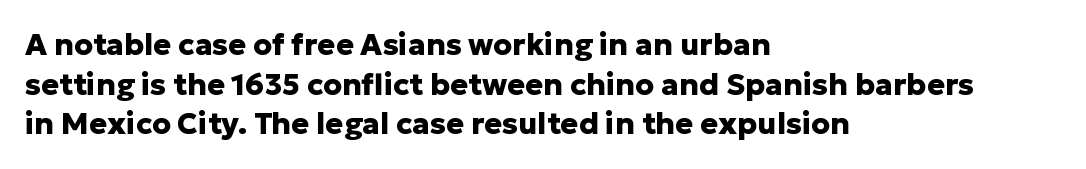
You could not count columns in this text — the font is proportionally spaced. The rendering uses a moderate line-height, typical for paragraphs. These lines carry a lot of weight — the face is fully bold. The words here are not underlined.
